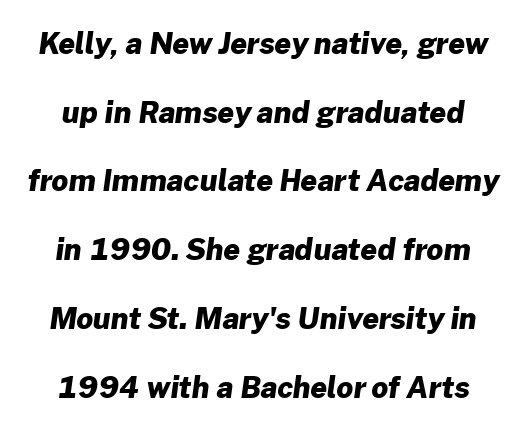
The image shows 29 px heavy sans-serif type; set loose line spacing (2.37x), normal letter spacing, not underlined; low stroke contrast and a medium x-height.
